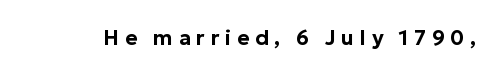
The letters stand straight up with perfectly vertical stems. Someone cranked the tracking dial way up on this one. The foot of each line stays bare and open.
